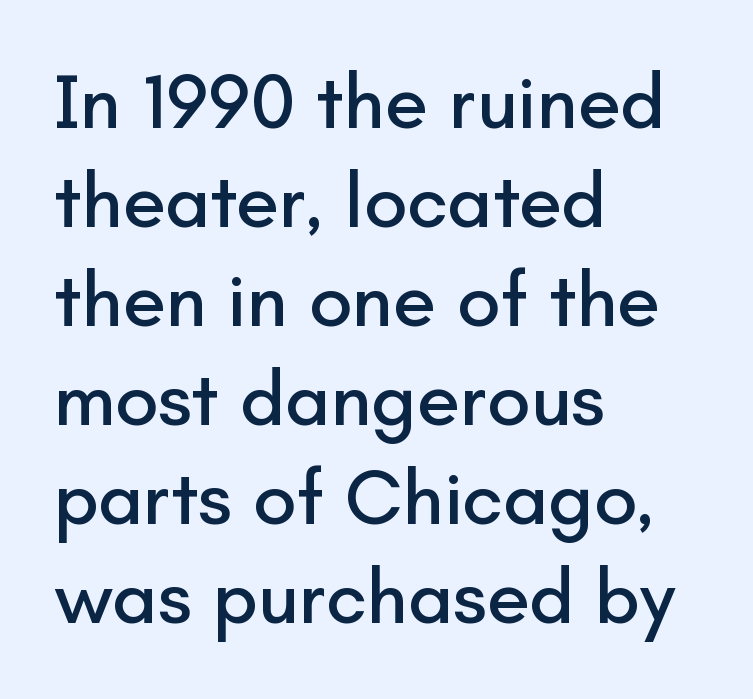
The image shows 78 px sans-serif type, upright; set left-aligned, normal line spacing (1.27x), normal letter spacing, not underlined; low stroke contrast and a small x-height.
